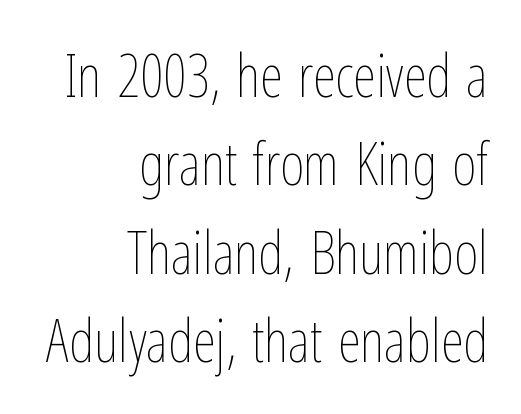
Q: Is the text bold? A: No.
Q: Is the text italic (slanted)? A: No, it is upright.
Q: Is the text underlined? A: No.
Q: How is the paragraph aligned? A: Right-aligned.
Q: Is the spacing between letters normal or unusually wide? A: Normal.
Q: Is the spacing between lines tight, normal or loose? A: Normal.
Q: Width (condensed, normal, or wide)? A: Condensed.
Q: Stroke contrast? A: Low.
Q: x-height? A: Medium.
Q: Monospaced? A: No.
